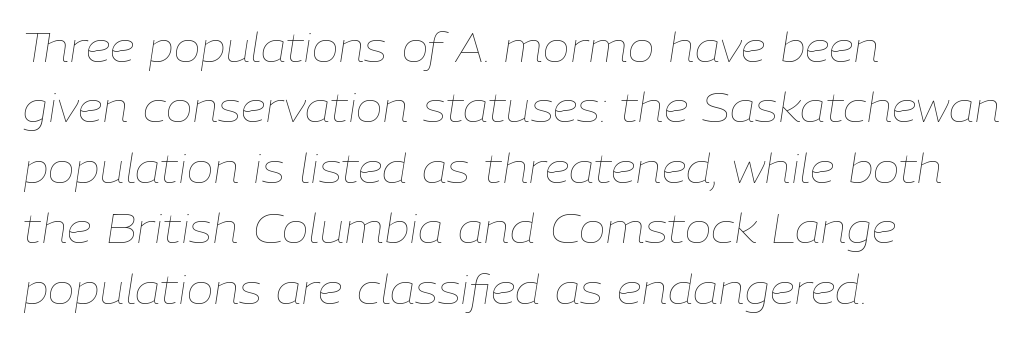
{"italic": "yes", "lean": "right", "slant_degrees": 9, "bold": "no", "weight": "thin", "width": "normal", "stroke_contrast": "low", "x_height": "medium", "monospaced": "no", "underline": "no", "align": "left", "line_spacing": "normal", "line_spacing_ratio": 1.51, "letter_spacing": "normal", "letter_spacing_em": 0.0, "glyph_px": 40}
